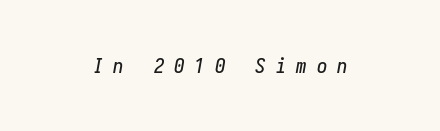
{"italic": "yes", "lean": "right", "slant_degrees": 10, "underline": "no", "letter_spacing": "wide", "letter_spacing_em": 0.47, "glyph_px": 21}
